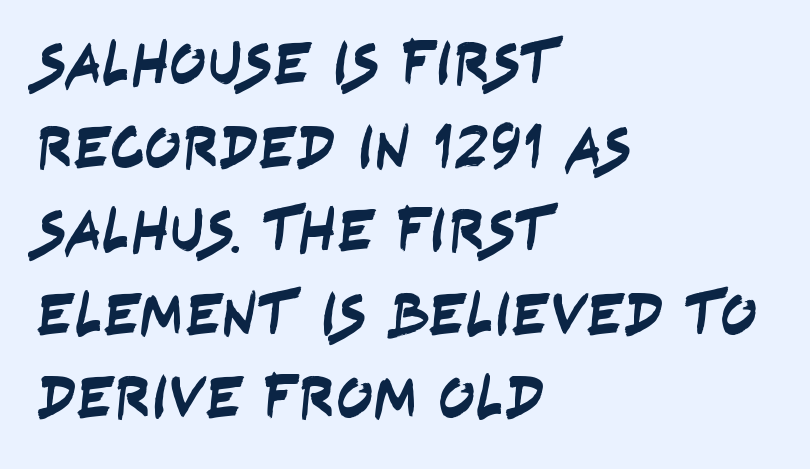
The image shows 61 px condensed sans-serif type; set left-aligned, normal line spacing (1.37x), normal letter spacing, not underlined; low stroke contrast and a large x-height.
